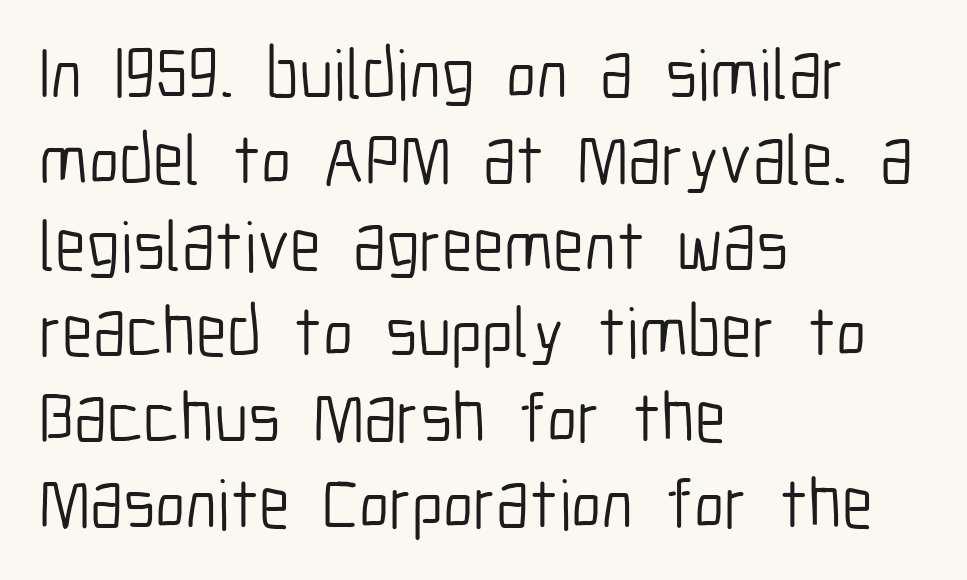
A typesetter would call this zero additional tracking. Grotesque or geometric, the face here clearly has no serifs. The letters look calm and open, with moderate or lighter stems. The space directly below the letters is spotless. The compositor pushed each line to the left boundary. The passage shown is typed in a proportional face where columns would drift.
